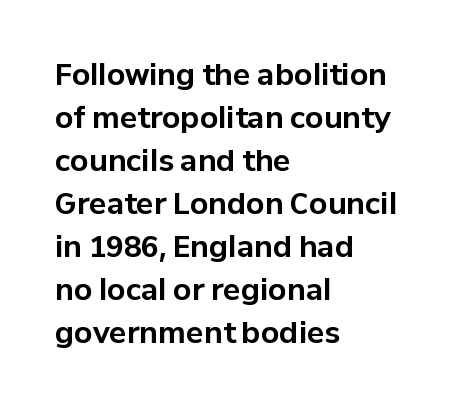
{"serif": "no", "italic": "no", "bold": "yes", "weight": "bold", "width": "normal", "stroke_contrast": "low", "x_height": "medium", "monospaced": "no", "underline": "no", "align": "left", "line_spacing": "normal", "line_spacing_ratio": 1.48, "letter_spacing": "normal", "letter_spacing_em": 0.0, "glyph_px": 29}
